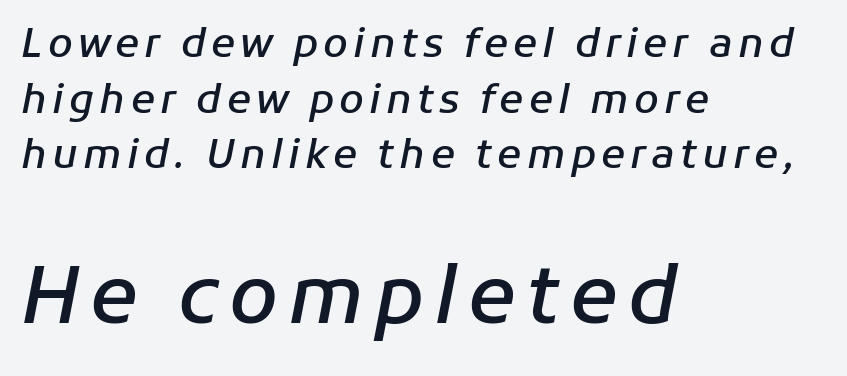
Character widths vary here, with narrow letters taking less room than wide ones. Posture: slanted. Notice how the passage keeps a crisp vertical edge on the left only. Summary of vertical rhythm: regular, with standard interline spacing. The rendering enlarges the type as you move from the upper chunk to the lower.
